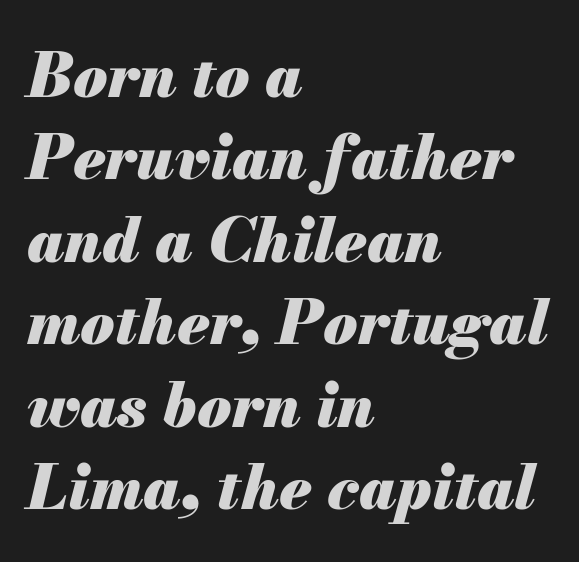
{"italic": "yes", "lean": "right", "slant_degrees": 13, "bold": "yes", "weight": "heavy", "width": "normal", "stroke_contrast": "medium", "x_height": "small", "monospaced": "no", "underline": "no", "align": "left", "line_spacing": "normal", "line_spacing_ratio": 1.33, "letter_spacing": "normal", "letter_spacing_em": 0.0, "glyph_px": 62}
